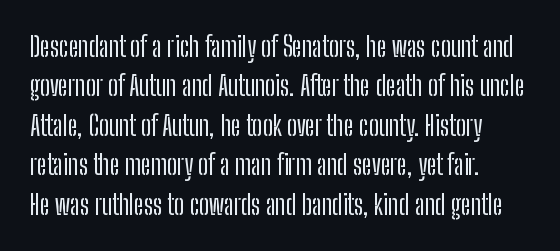
Rule under the text: the space is simply empty. The passage is arranged the way most books set body copy — flush left. This is the regular roman posture of the typeface. Default kerning and tracking; the words read as compact shapes.
